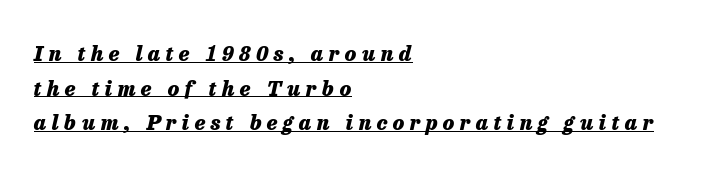
Descenders here cross a horizontal rule under the line. The axis of the letterforms is tilted away from vertical. Is there much room between lines? A standard amount, neither cramped nor airy. Is the block centered? No — it sits flush against the left margin. In terms of weight, the rendering is a true, heavy bold. Look at the tracking — it's clearly loosened, letters drifting apart.
